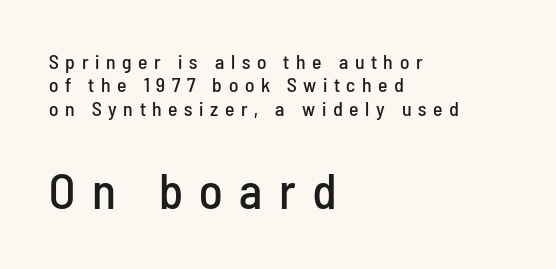
The image shows 50 px condensed sans-serif type, upright; set left-aligned, line spacing 1.17x, unusually wide letter spacing (+0.33 em), not underlined; the second (bottom) block is 2.5x larger; low stroke contrast and a medium x-height.
